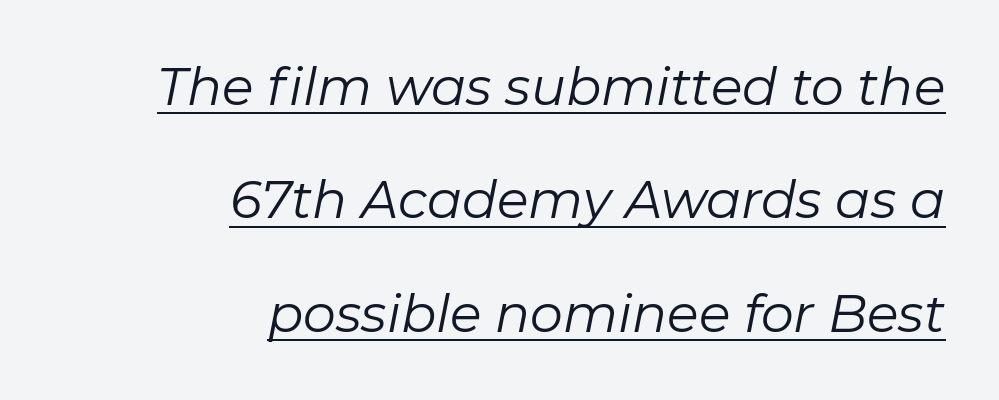
The image shows 52 px regular-weight type, italic (leaning right); set right-aligned, loose line spacing (2.18x), normal letter spacing, underlined; low stroke contrast and a medium x-height.
